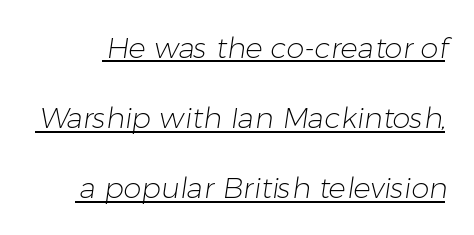
Q: Is the text bold? A: No.
Q: Is the typeface a serif or a sans-serif typeface? A: Sans-serif.
Q: Is the text underlined? A: Yes.
Q: Is the spacing between letters normal or unusually wide? A: Normal.
Q: Is the spacing between lines tight, normal or loose? A: Loose.
Q: Width (condensed, normal, or wide)? A: Normal.
Q: Stroke contrast? A: Low.
Q: x-height? A: Medium.
Q: Monospaced? A: No.
